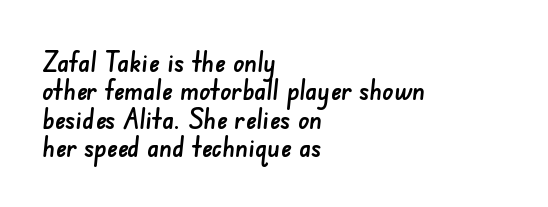
Q: Is the typeface a serif or a sans-serif typeface? A: Sans-serif.
Q: Is the text underlined? A: No.
Q: How is the paragraph aligned? A: Left-aligned.
Q: Is the spacing between letters normal or unusually wide? A: Normal.
Q: Is the spacing between lines tight, normal or loose? A: Tight.
Q: Width (condensed, normal, or wide)? A: Normal.
Q: Stroke contrast? A: Low.
Q: x-height? A: Small.
Q: Monospaced? A: No.
